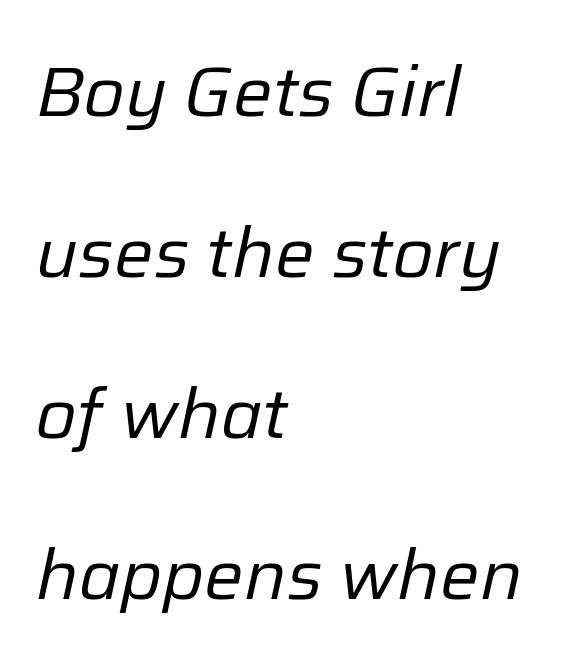
The image shows 70 px regular-weight type, italic (leaning right); set left-aligned, loose line spacing (2.3x), normal letter spacing, not underlined; low stroke contrast and a medium x-height.
